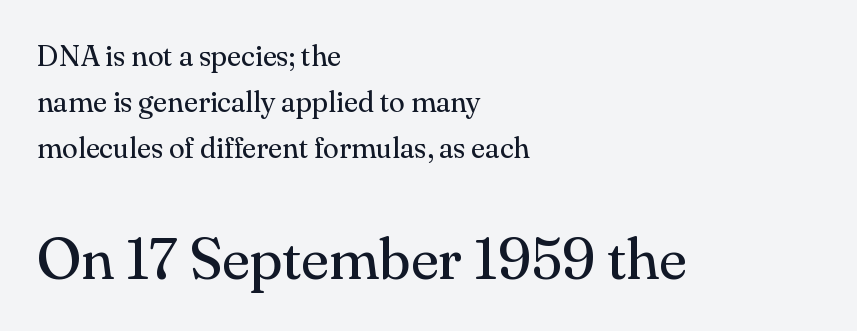
Q: Is the text bold? A: No.
Q: Is the text italic (slanted)? A: No, it is upright.
Q: Is the typeface a serif or a sans-serif typeface? A: Serif.
Q: Is the text underlined? A: No.
Q: How is the paragraph aligned? A: Left-aligned.
Q: Is the spacing between letters normal or unusually wide? A: Normal.
Q: Is the spacing between lines tight, normal or loose? A: Normal.
Q: Which block of text is set in a larger size, the first (top) or the second (bottom)? A: The second (bottom) one.
Q: Width (condensed, normal, or wide)? A: Normal.
Q: Stroke contrast? A: Medium.
Q: x-height? A: Small.
Q: Monospaced? A: No.
